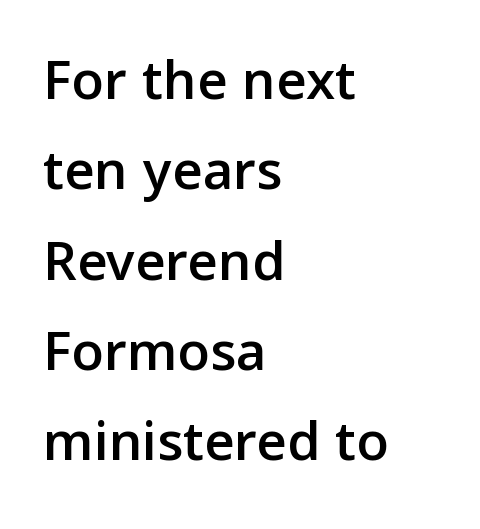
Varying glyph widths throughout — classic text-font behaviour. Horizontally, the lines are justified to the leading edge only. The strip under each line holds only bare page. This rendering leaves character spacing at its baseline value. Summary of vertical rhythm: regular, with standard interline spacing. In terms of posture, this sample is upright.
